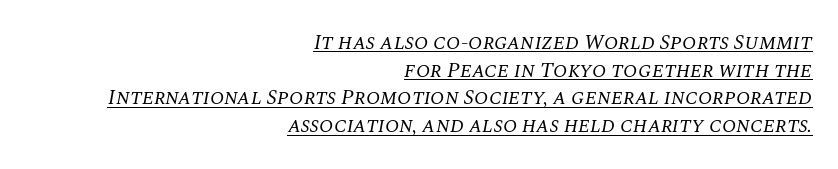
Q: Is the text bold? A: No.
Q: Is the text italic (slanted)? A: Yes, it leans right by about 10 degrees.
Q: Is the text underlined? A: Yes.
Q: How is the paragraph aligned? A: Right-aligned.
Q: Is the spacing between letters normal or unusually wide? A: Normal.
Q: Is the spacing between lines tight, normal or loose? A: Normal.
